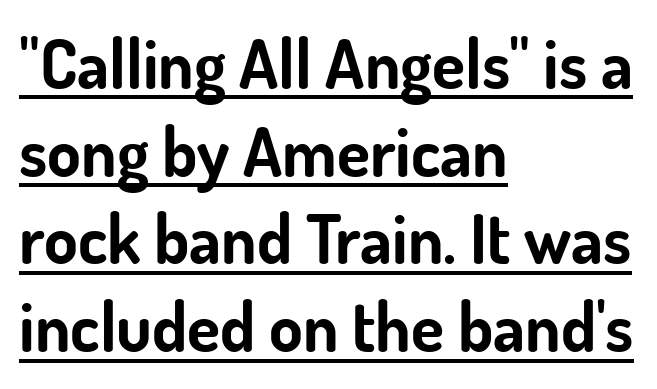
In terms of letterspacing, this is plain default setting. How would I describe the line gaps? Plain and ordinary. You can tell from the bare stems that sans-serif type was used. Each glyph is drawn with heavy, bold strokes.
